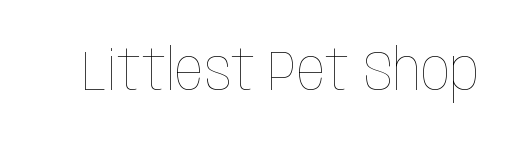
Q: Is the text bold? A: No.
Q: Is the text italic (slanted)? A: No, it is upright.
Q: Is the text underlined? A: No.
Q: Is the spacing between letters normal or unusually wide? A: Normal.
Q: Width (condensed, normal, or wide)? A: Condensed.
Q: Stroke contrast? A: Low.
Q: x-height? A: Large.
Q: Monospaced? A: No.
